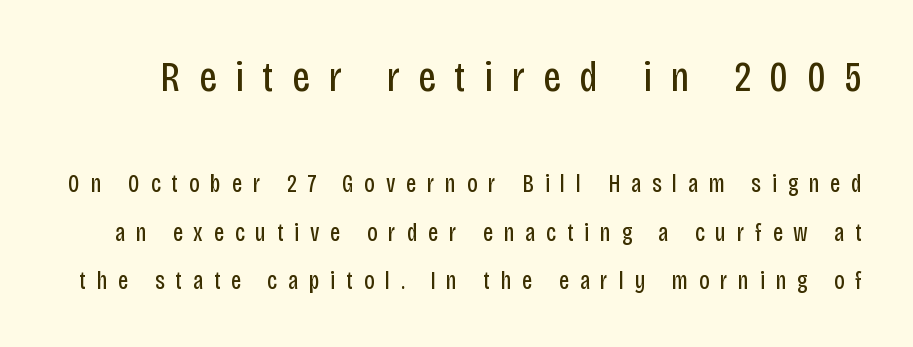
{"serif": "no", "italic": "no", "bold": "no", "weight": "regular", "width": "condensed", "stroke_contrast": "low", "x_height": "large", "monospaced": "no", "underline": "no", "line_spacing": "loose", "line_spacing_ratio": 1.93, "letter_spacing": "wide", "letter_spacing_em": 0.43, "larger_block": "first", "size_ratio": 1.72, "glyph_px": 43}
